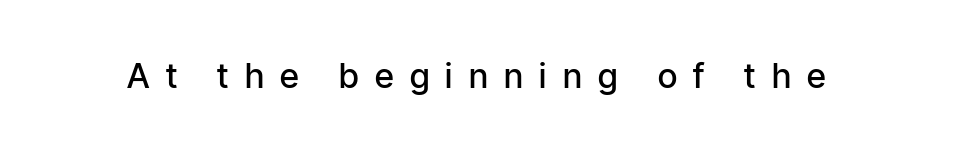
The image shows 34 px semibold, condensed sans-serif type, upright; set unusually wide letter spacing (+0.48 em), not underlined; low stroke contrast and a medium x-height.
